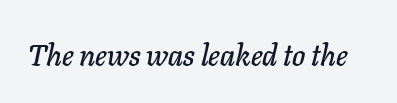
Q: Is the text italic (slanted)? A: Yes, it leans right by about 11 degrees.
Q: Is the text underlined? A: No.
Q: Is the spacing between letters normal or unusually wide? A: Normal.
Q: Width (condensed, normal, or wide)? A: Normal.
Q: Stroke contrast? A: Low.
Q: x-height? A: Medium.
Q: Monospaced? A: No.
